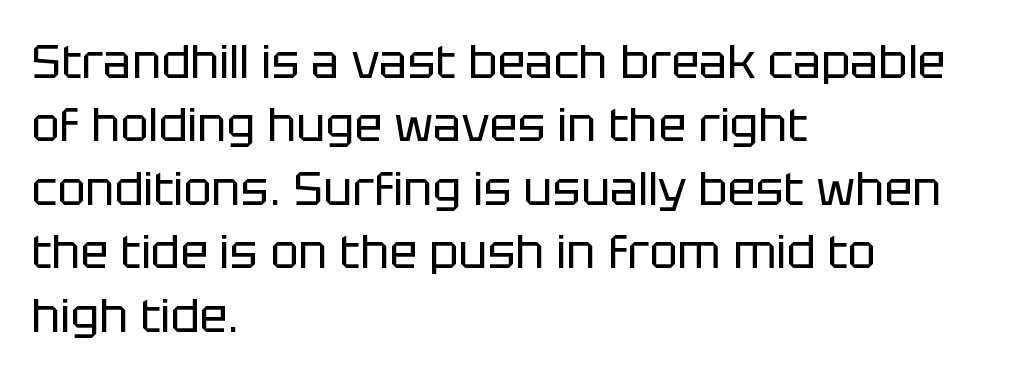
The image shows 47 px regular-weight sans-serif type, upright; set left-aligned, normal line spacing (1.35x), normal letter spacing, not underlined; low stroke contrast and a large x-height.
